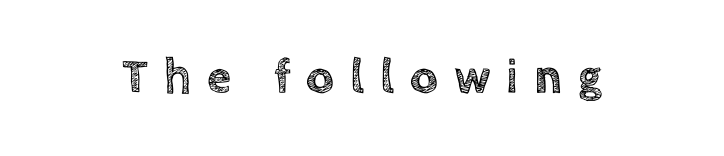
{"italic": "no", "width": "normal", "x_height": "large", "monospaced": "no", "underline": "no", "letter_spacing": "wide", "letter_spacing_em": 0.32, "glyph_px": 49}
